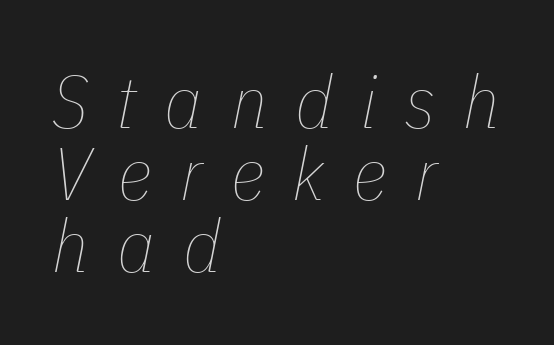
Q: Is the text bold? A: No.
Q: Is the text italic (slanted)? A: Yes, it leans right by about 11 degrees.
Q: Is the text underlined? A: No.
Q: How is the paragraph aligned? A: Left-aligned.
Q: Is the spacing between letters normal or unusually wide? A: Unusually wide.
Q: Is the spacing between lines tight, normal or loose? A: Tight.
Q: Width (condensed, normal, or wide)? A: Condensed.
Q: Stroke contrast? A: Low.
Q: x-height? A: Medium.
Q: Monospaced? A: No.
